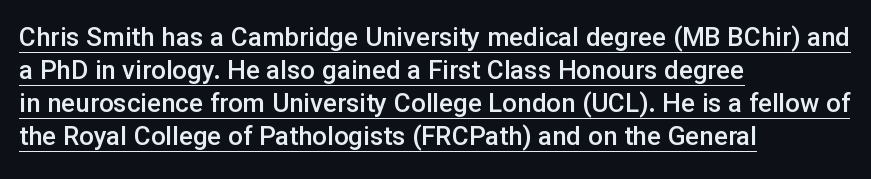
The image shows 26 px text type, upright; set left-aligned, normal line spacing (1.27x), normal letter spacing, underlined.
